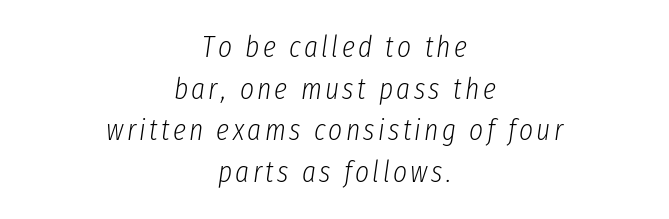
If you measured baseline to baseline, you'd find a middling distance. Has an underline been added? It has not. Designer's note — italics engaged. These lines stack symmetrically, like a column narrowing and widening about its center. Weight: in the light-to-regular range.
